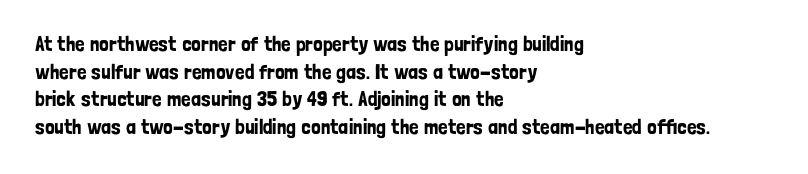
Line starts are locked; line ends wander. Leading matches the norm, producing a regular column. Characters remain perfectly vertical along every line. The area under the type is left untouched. Caption: standard tracking, unaltered.
